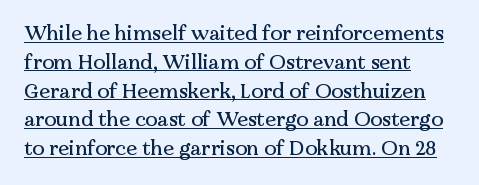
Decoration check: the copy is underlined. These lines stack with their left ends in a neat column. Tall strokes in this sample are plumb rather than angled. The lines sit at an ordinary, default distance from one another. Tracking value appears to be zero — textbook default spacing.
